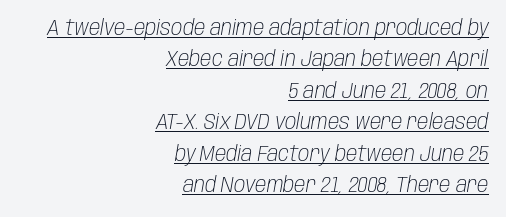
The image shows 21 px text type, italic (leaning right); set right-aligned, normal line spacing (1.5x), normal letter spacing, underlined.
